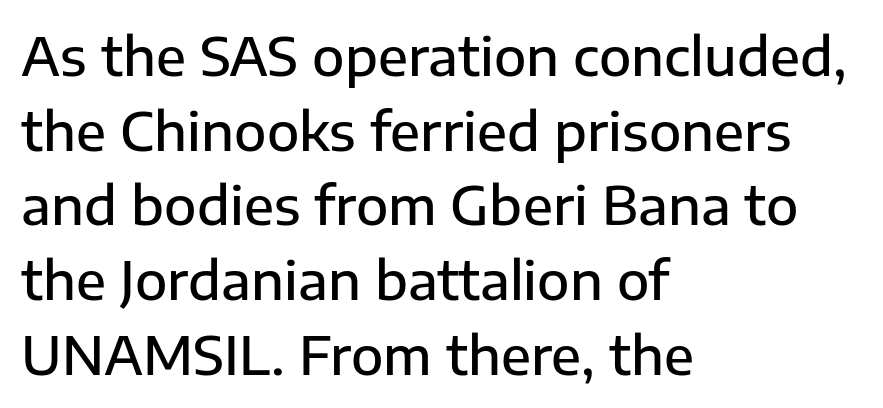
{"serif": "no", "italic": "no", "bold": "semi", "weight": "semibold", "width": "normal", "stroke_contrast": "low", "x_height": "medium", "monospaced": "no", "underline": "no", "align": "left", "line_spacing": "normal", "line_spacing_ratio": 1.41, "letter_spacing": "normal", "letter_spacing_em": 0.0, "glyph_px": 53}
